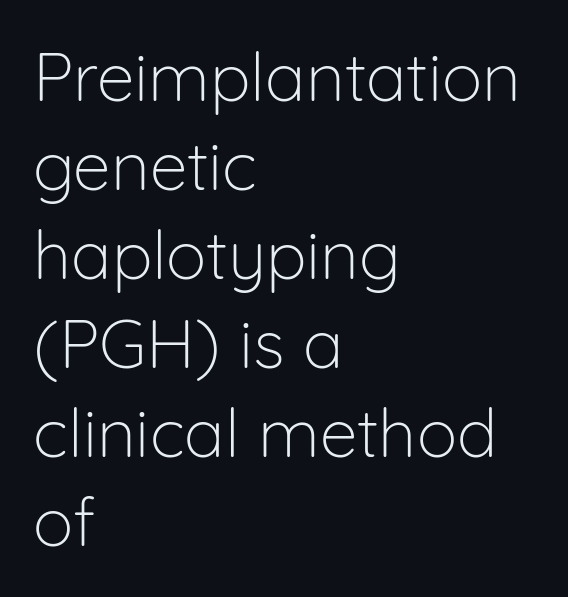
Is the type heavy? It reads as light-to-regular instead. The typeface chosen for these lines omits serifs. This sample is left-justified, so line endings fall wherever the words run out. In terms of posture, this sample is upright. Type without underlining.
